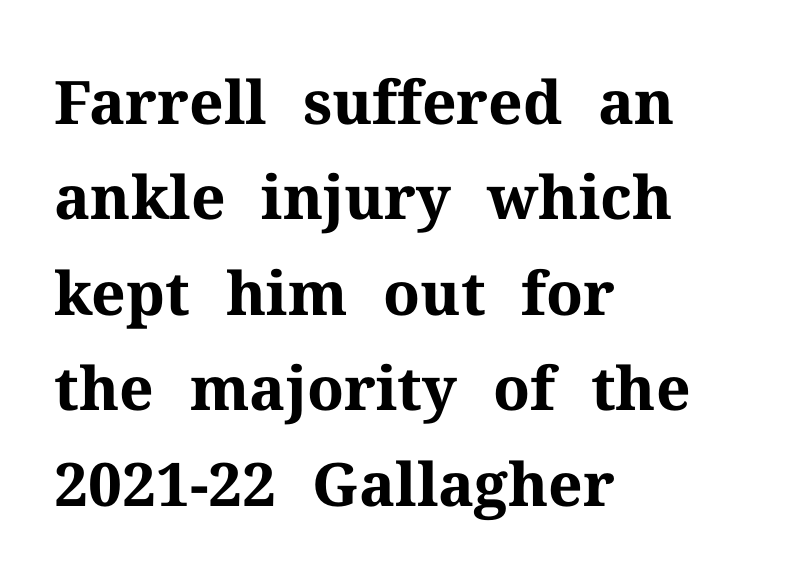
{"serif": "yes", "italic": "no", "bold": "yes", "weight": "bold", "width": "normal", "stroke_contrast": "medium", "x_height": "medium", "monospaced": "no", "underline": "no", "align": "left", "line_spacing": "normal", "line_spacing_ratio": 1.59, "letter_spacing": "normal", "letter_spacing_em": 0.0, "glyph_px": 60}
